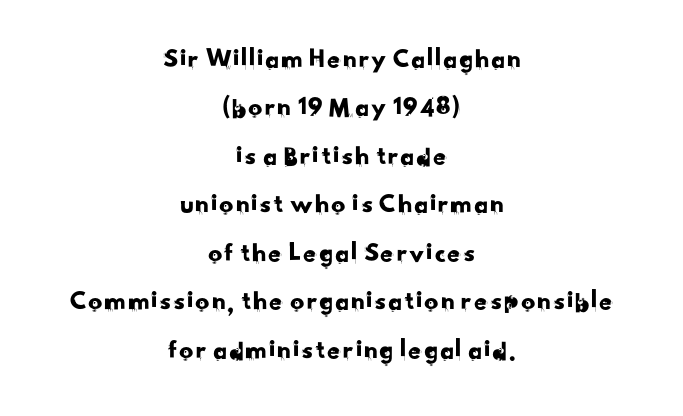
The image shows 28 px sans-serif type; set centered, line spacing 1.73x, normal letter spacing, not underlined; low stroke contrast and a small x-height.
